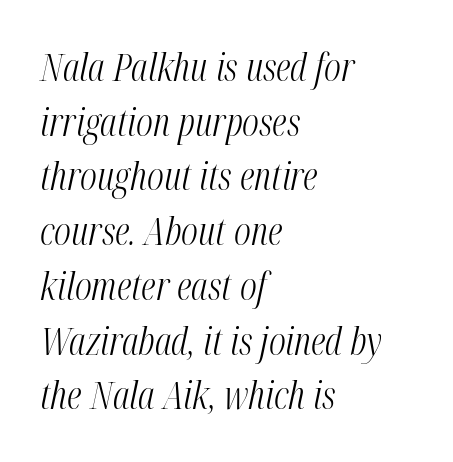
Interline gaps are of average width in this sample. Weight: regular or lighter. A typesetter would call this zero additional tracking. The words here are not underlined.
